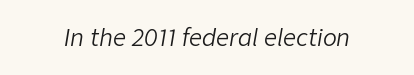
Short note: letters normally spaced. A typesetter would mark this as italic. The face looks like a standard text weight, possibly lighter. Lines of text with bare space underneath.
